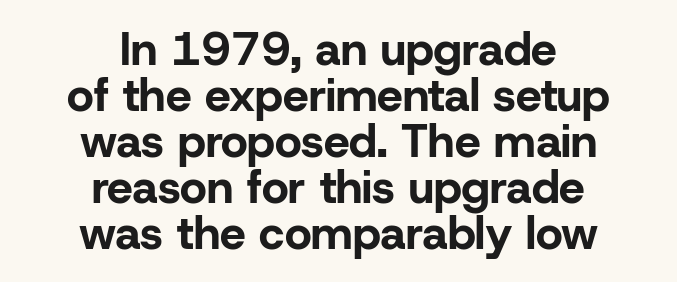
Spacing verdict: proportional, widths tailored to each character. Just letters on the line, the space beneath them empty. Alignment: centered. Notice how the stems are strictly vertical — no italics here. The designer dialed line spacing down below the default. Unlike a traditional serif, this face leaves its strokes unadorned.
